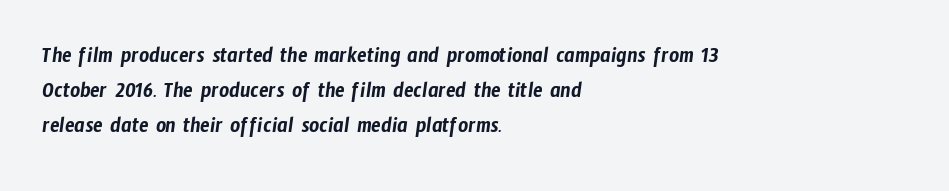
Q: Is the text underlined? A: No.
Q: How is the paragraph aligned? A: Left-aligned.
Q: Is the spacing between letters normal or unusually wide? A: Normal.
Q: Is the spacing between lines tight, normal or loose? A: Normal.
